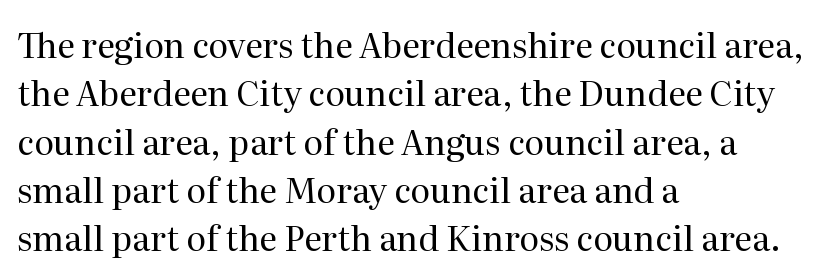
Q: Is the text bold? A: No.
Q: Is the text italic (slanted)? A: No, it is upright.
Q: Is the typeface a serif or a sans-serif typeface? A: Serif.
Q: Is the text underlined? A: No.
Q: How is the paragraph aligned? A: Left-aligned.
Q: Is the spacing between letters normal or unusually wide? A: Normal.
Q: Is the spacing between lines tight, normal or loose? A: Normal.
Q: Width (condensed, normal, or wide)? A: Normal.
Q: Stroke contrast? A: Medium.
Q: x-height? A: Medium.
Q: Monospaced? A: No.
